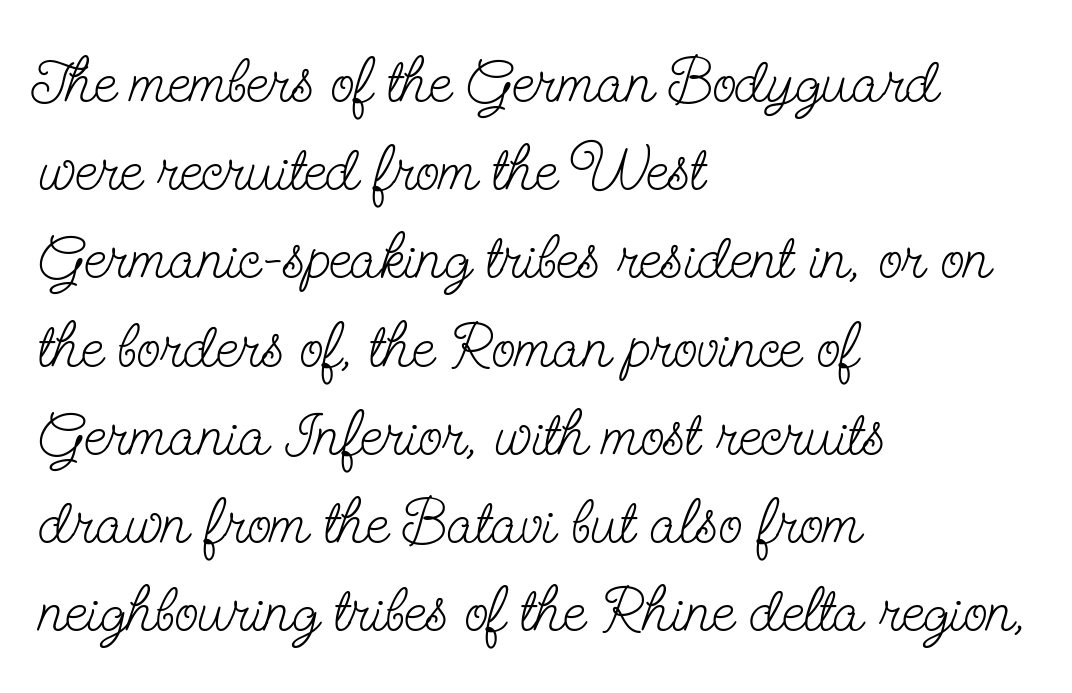
The font is comparable to plain body text, perhaps lighter. The area under the type is left untouched. Each line starts at the same left margin while the right side varies. Varying glyph widths throughout — classic text-font behaviour.
